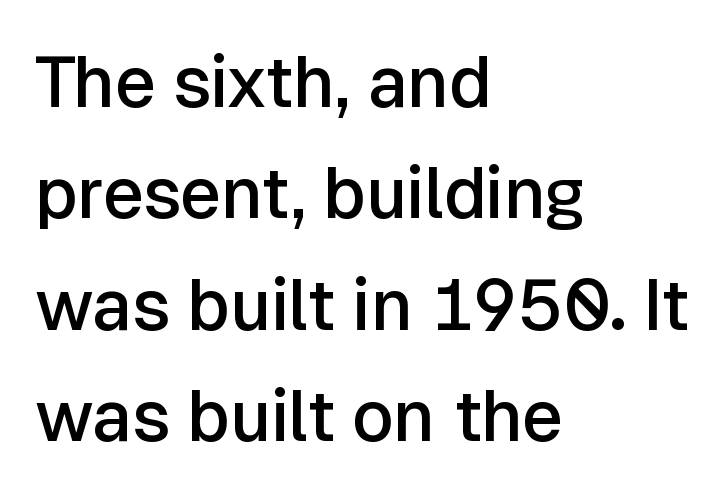
Every row of glyphs begins at an identical x-position on the left. Varying glyph widths throughout — classic text-font behaviour. Does the weight exceed regular? Yes, but only to semibold. The line-height multiplier appears to be the usual default. Nope, no serifs anywhere on these letters.
